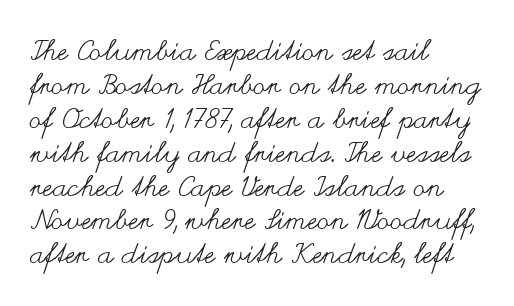
{"bold": "no", "weight": "regular", "width": "wide", "stroke_contrast": "medium", "x_height": "small", "monospaced": "no", "underline": "no", "align": "left", "line_spacing_ratio": 1.21, "letter_spacing": "normal", "letter_spacing_em": 0.0, "glyph_px": 28}
